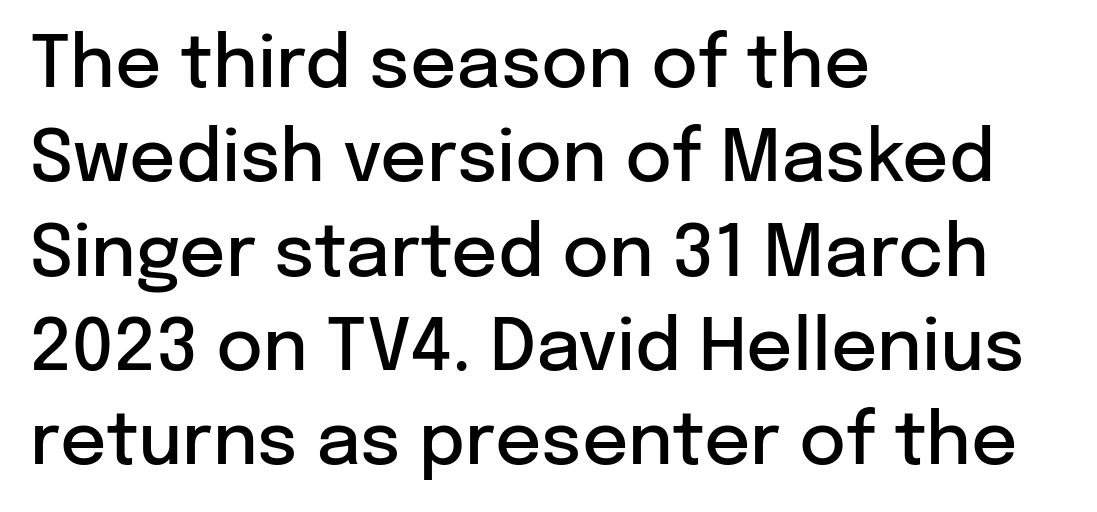
Q: Is the text bold? A: Semi-bold.
Q: Is the text italic (slanted)? A: No, it is upright.
Q: Is the typeface a serif or a sans-serif typeface? A: Sans-serif.
Q: Is the text underlined? A: No.
Q: How is the paragraph aligned? A: Left-aligned.
Q: Is the spacing between letters normal or unusually wide? A: Normal.
Q: Is the spacing between lines tight, normal or loose? A: Normal.
Q: Width (condensed, normal, or wide)? A: Normal.
Q: Stroke contrast? A: Low.
Q: x-height? A: Medium.
Q: Monospaced? A: No.
